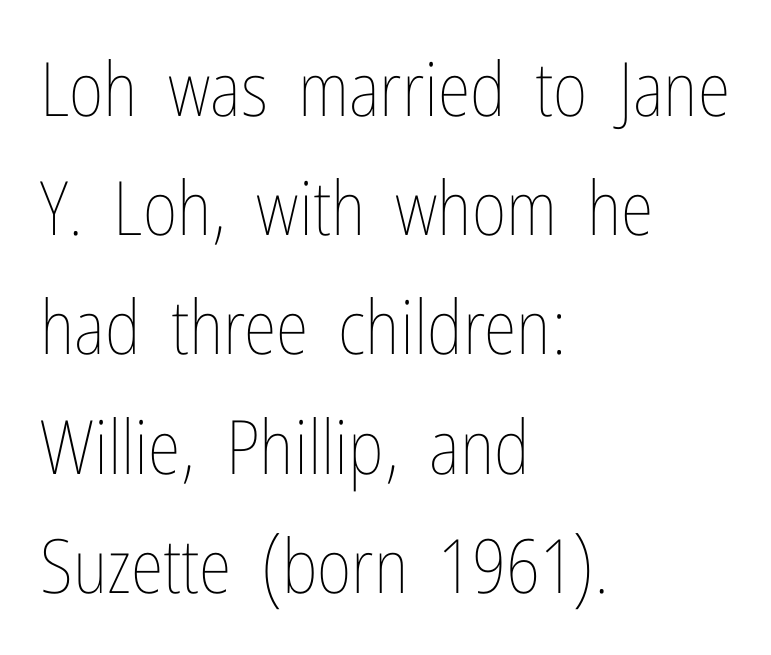
The image shows 75 px thin, condensed type, upright; set left-aligned, normal line spacing (1.59x), normal letter spacing, not underlined; low stroke contrast and a medium x-height.
